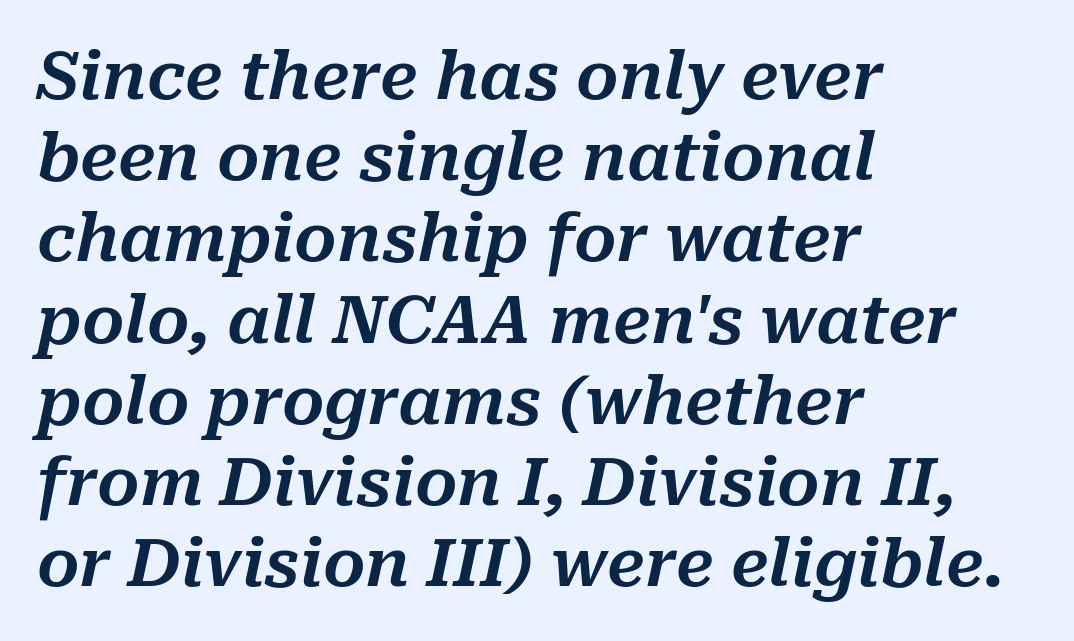
The image shows 66 px text type, italic (leaning right); set left-aligned, line spacing 1.23x, normal letter spacing, not underlined; medium stroke contrast and a medium x-height.
